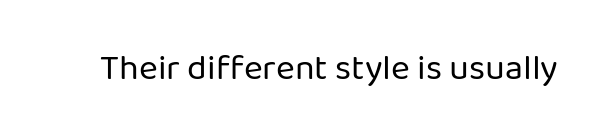
Is this a fixed-width face? No — the glyphs have proportional, varying widths. Vertical strokes here are truly vertical. Glance below the letters and you will spot only blank space. The face used here is a sans, in the tradition of grotesques and geometrics. The face looks like a standard text weight, possibly lighter. Short note: letters normally spaced.
